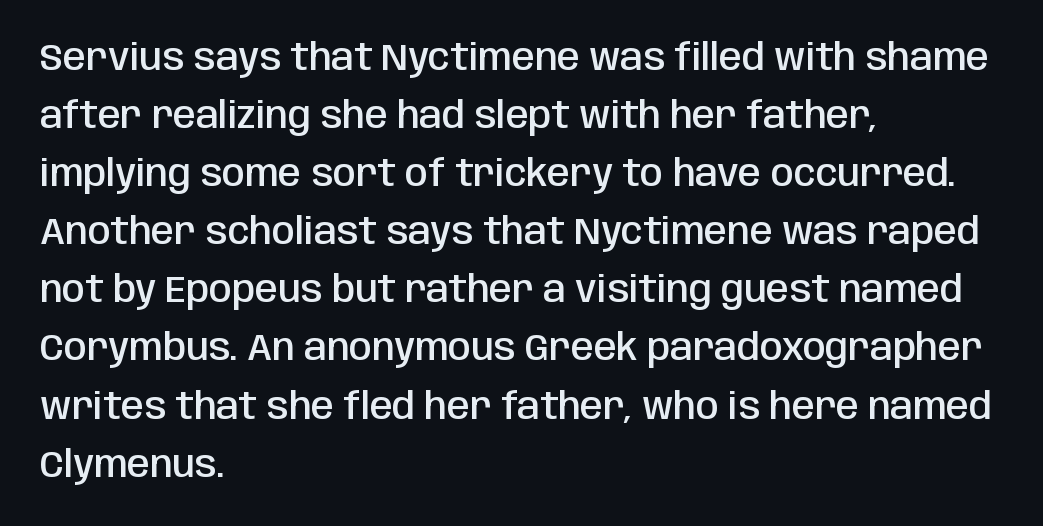
Q: Is the text bold? A: Semi-bold.
Q: Is the text italic (slanted)? A: No, it is upright.
Q: Is the typeface a serif or a sans-serif typeface? A: Sans-serif.
Q: Is the text underlined? A: No.
Q: How is the paragraph aligned? A: Left-aligned.
Q: Is the spacing between letters normal or unusually wide? A: Normal.
Q: Is the spacing between lines tight, normal or loose? A: Normal.
Q: Width (condensed, normal, or wide)? A: Condensed.
Q: Stroke contrast? A: Low.
Q: x-height? A: Large.
Q: Monospaced? A: No.
